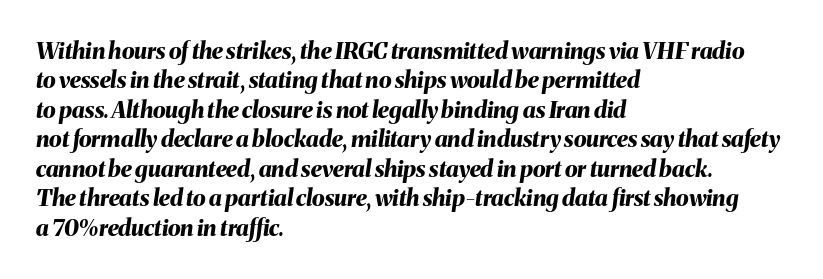
The image shows 23 px bold type, italic (leaning right); set left-aligned, normal line spacing (1.28x), normal letter spacing, not underlined.
